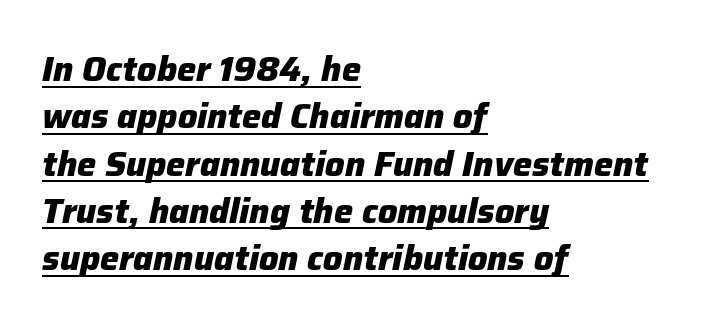
The image shows 34 px heavy type, italic (leaning right); set left-aligned, normal line spacing (1.39x), normal letter spacing, underlined; low stroke contrast and a medium x-height.
